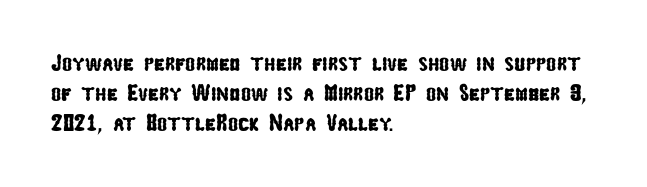
The image shows 24 px text type; set left-aligned, normal line spacing (1.25x), normal letter spacing, not underlined.
